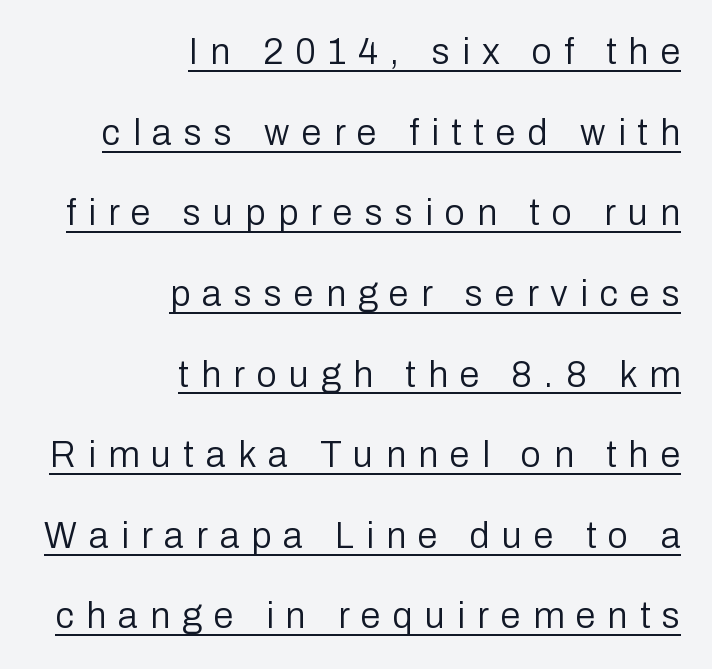
Heft: none added — not bold. The lettering is marked with a stroke running underneath it. Quick note: interline space is abundant. If you drew a line through each stem, it would be perfectly vertical. Letter spacing: wide.
